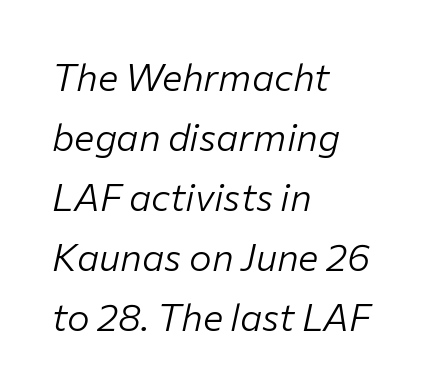
The image shows 38 px light type, italic (leaning right); set left-aligned, normal line spacing (1.58x), normal letter spacing, not underlined; low stroke contrast and a medium x-height.
